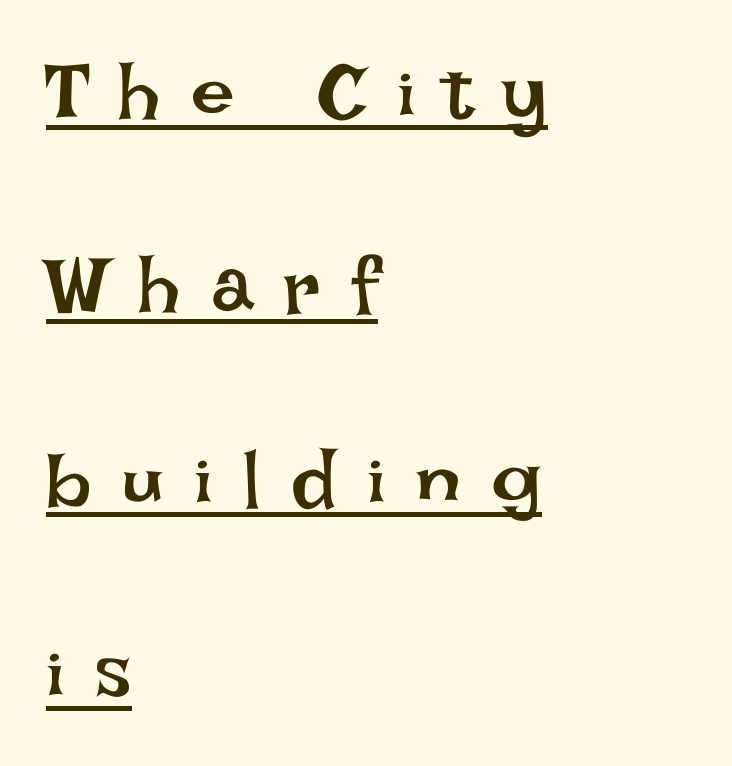
The image shows 78 px regular-weight type, upright; set left-aligned, loose line spacing (2.48x), unusually wide letter spacing (+0.39 em), underlined; low stroke contrast and a large x-height.
